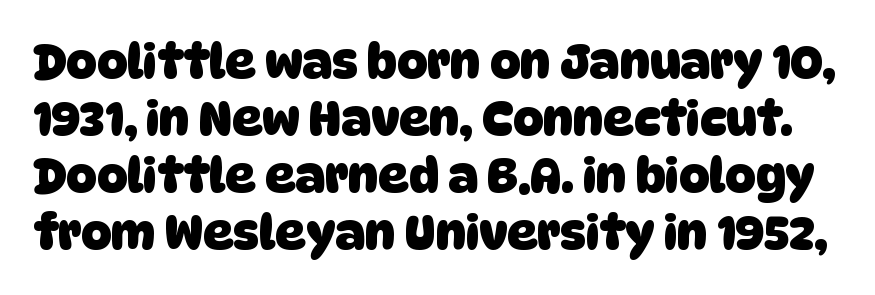
Q: Is the text bold? A: Yes.
Q: Is the typeface a serif or a sans-serif typeface? A: Sans-serif.
Q: Is the text underlined? A: No.
Q: Is the spacing between letters normal or unusually wide? A: Normal.
Q: Width (condensed, normal, or wide)? A: Normal.
Q: Stroke contrast? A: Low.
Q: x-height? A: Large.
Q: Monospaced? A: No.
